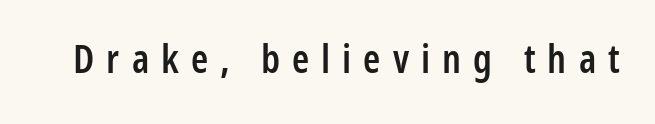
{"serif": "no", "italic": "no", "bold": "semi", "weight": "semibold", "width": "condensed", "stroke_contrast": "low", "x_height": "medium", "monospaced": "no", "underline": "no", "letter_spacing": "wide", "letter_spacing_em": 0.31, "glyph_px": 39}
